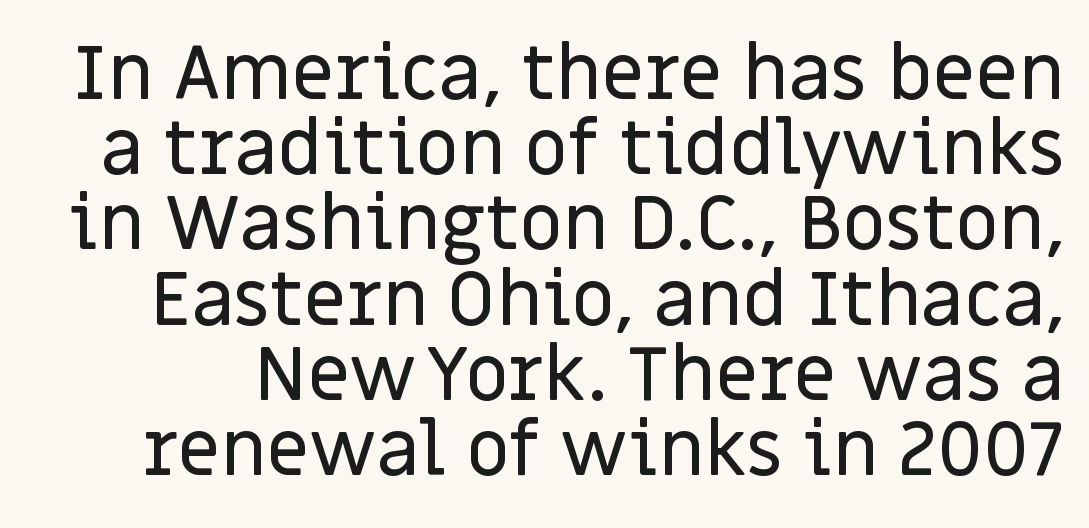
Q: Is the text italic (slanted)? A: No, it is upright.
Q: Is the typeface a serif or a sans-serif typeface? A: Sans-serif.
Q: Is the text underlined? A: No.
Q: Is the spacing between letters normal or unusually wide? A: Normal.
Q: Is the spacing between lines tight, normal or loose? A: Tight.
Q: Width (condensed, normal, or wide)? A: Normal.
Q: Stroke contrast? A: Low.
Q: x-height? A: Large.
Q: Monospaced? A: No.
